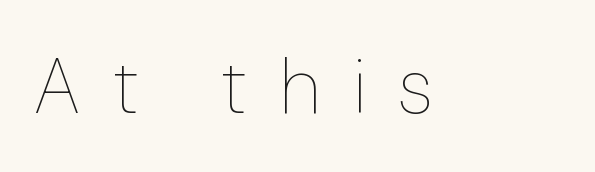
Q: Is the text bold? A: No.
Q: Is the text italic (slanted)? A: No, it is upright.
Q: Is the text underlined? A: No.
Q: Is the spacing between letters normal or unusually wide? A: Unusually wide.
Q: Width (condensed, normal, or wide)? A: Condensed.
Q: Stroke contrast? A: Low.
Q: x-height? A: Medium.
Q: Monospaced? A: No.
